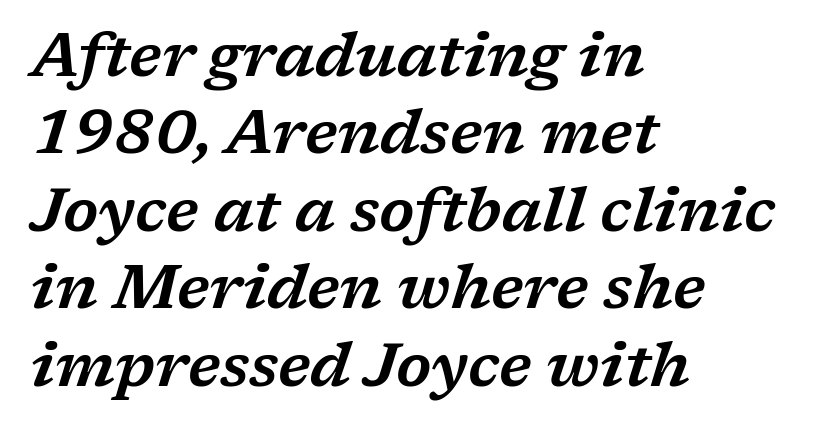
{"serif": "yes", "italic": "yes", "lean": "right", "slant_degrees": 17, "width": "wide", "stroke_contrast": "low", "x_height": "medium", "monospaced": "no", "underline": "no", "align": "left", "line_spacing": "normal", "line_spacing_ratio": 1.27, "letter_spacing": "normal", "letter_spacing_em": 0.0, "glyph_px": 61}
